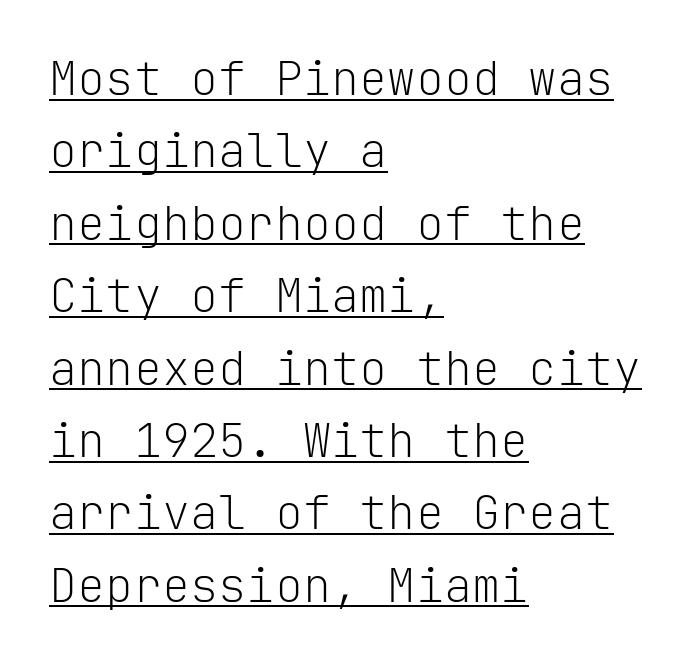
The image shows 47 px light sans-serif type, upright, monospaced; set left-aligned, normal line spacing (1.54x), normal letter spacing, underlined; low stroke contrast and a medium x-height.
